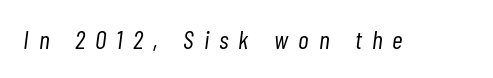
{"italic": "yes", "lean": "right", "slant_degrees": 7, "bold": "no", "underline": "no", "letter_spacing": "wide", "letter_spacing_em": 0.39, "glyph_px": 26}
